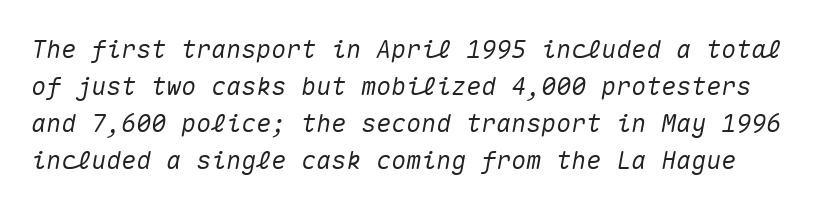
Descender tails drop into unmarked territory. Students, note that the glyphs here touch the page at normal intervals. Does the leading feel generous? No, just average. In terms of posture, this sample is oblique.
